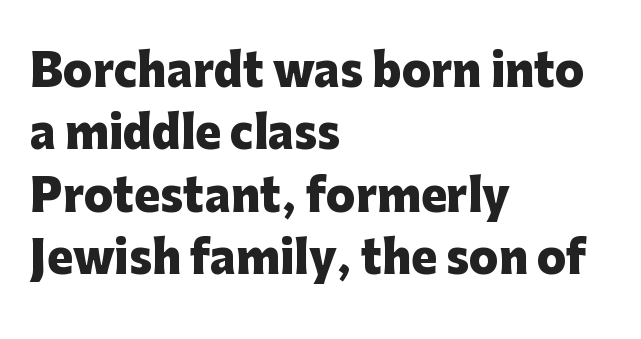
Spacing verdict: proportional, widths tailored to each character. The font family rendered here belongs to the sans-serif group. You can tell it's not italic because the verticals are truly vertical. Each glyph is drawn with heavy, bold strokes. The paragraph has a hard left edge and a soft right edge.
